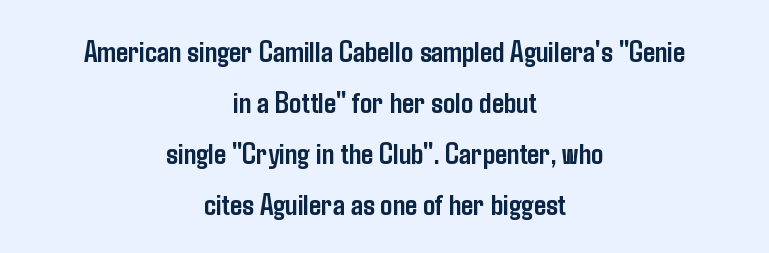
Alignment: centered. This rendering features lettering with no underline. In terms of weight, the rendering is a true, heavy bold. Type style note: lacks serifs. Every character sits straight up, as roman type does. Varying glyph widths throughout — classic text-font behaviour.
